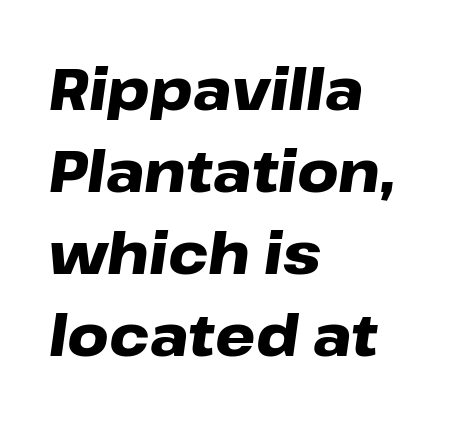
{"italic": "yes", "lean": "right", "slant_degrees": 8, "bold": "yes", "weight": "heavy", "width": "wide", "stroke_contrast": "low", "x_height": "medium", "monospaced": "no", "underline": "no", "align": "left", "line_spacing": "normal", "line_spacing_ratio": 1.44, "letter_spacing": "normal", "letter_spacing_em": 0.0, "glyph_px": 57}
